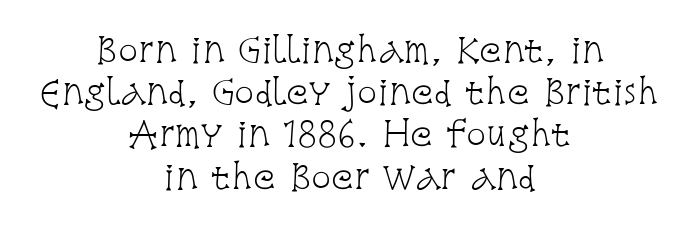
Q: Is the text bold? A: No.
Q: Is the text italic (slanted)? A: No, it is upright.
Q: Is the typeface a serif or a sans-serif typeface? A: Serif.
Q: Is the text underlined? A: No.
Q: How is the paragraph aligned? A: Centered.
Q: Is the spacing between letters normal or unusually wide? A: Normal.
Q: Is the spacing between lines tight, normal or loose? A: Normal.
Q: Width (condensed, normal, or wide)? A: Condensed.
Q: Stroke contrast? A: Low.
Q: x-height? A: Large.
Q: Monospaced? A: No.
